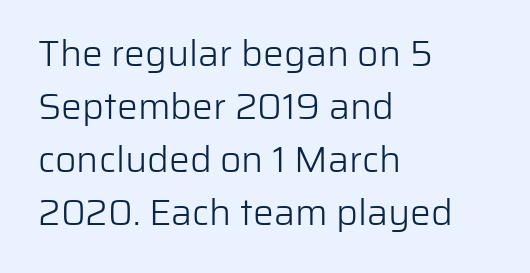
Q: Is the text bold? A: No.
Q: Is the text italic (slanted)? A: No, it is upright.
Q: Is the typeface a serif or a sans-serif typeface? A: Sans-serif.
Q: Is the text underlined? A: No.
Q: How is the paragraph aligned? A: Left-aligned.
Q: Is the spacing between letters normal or unusually wide? A: Normal.
Q: Is the spacing between lines tight, normal or loose? A: Normal.
Q: Width (condensed, normal, or wide)? A: Normal.
Q: Stroke contrast? A: Low.
Q: x-height? A: Medium.
Q: Monospaced? A: No.
